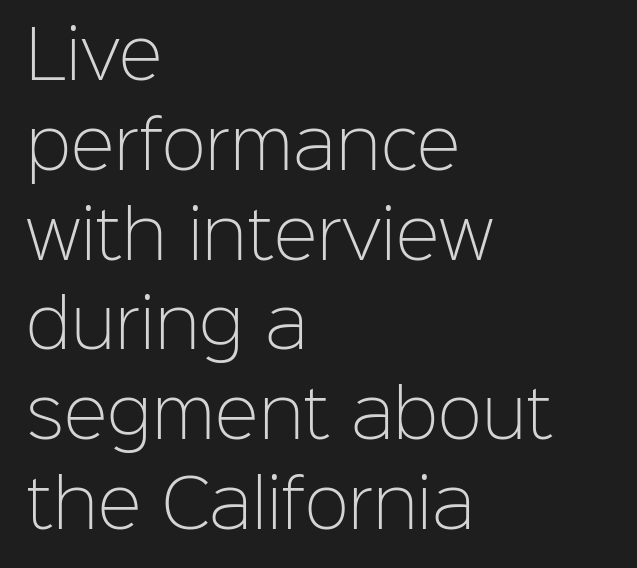
{"serif": "no", "italic": "no", "bold": "no", "weight": "light", "width": "normal", "stroke_contrast": "low", "x_height": "medium", "monospaced": "no", "underline": "no", "align": "left", "line_spacing": "normal", "line_spacing_ratio": 1.36, "letter_spacing": "normal", "letter_spacing_em": 0.0, "glyph_px": 66}
